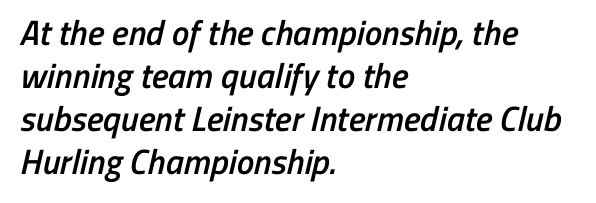
The image shows 35 px semibold, condensed sans-serif type; set left-aligned, line spacing 1.23x, normal letter spacing, not underlined; low stroke contrast and a medium x-height.
